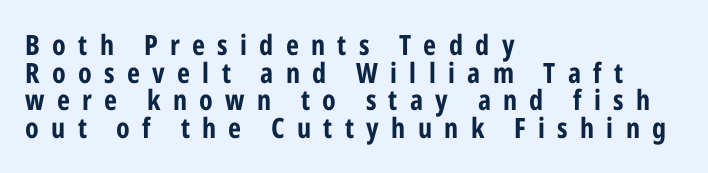
{"serif": "no", "italic": "no", "bold": "yes", "weight": "bold", "width": "condensed", "stroke_contrast": "low", "x_height": "medium", "monospaced": "no", "underline": "no", "align": "left", "line_spacing": "tight", "line_spacing_ratio": 0.99, "letter_spacing": "wide", "letter_spacing_em": 0.44, "glyph_px": 28}
